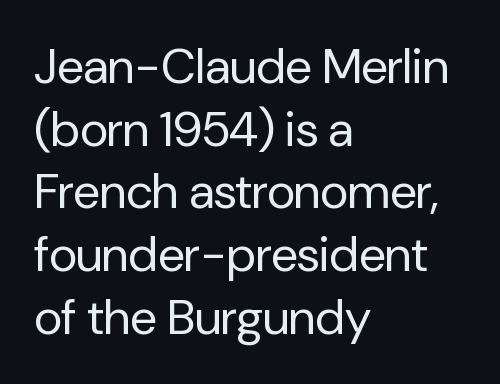
Notice how the stems are strictly vertical — no italics here. These lines are set flush left with a ragged right edge. Glyph-to-glyph distance matches everyday printed text. A sans-serif font was chosen for this passage. Is this a heavy cut? Hardly; it is regular or lighter. Clear beneath every line of the passage.
